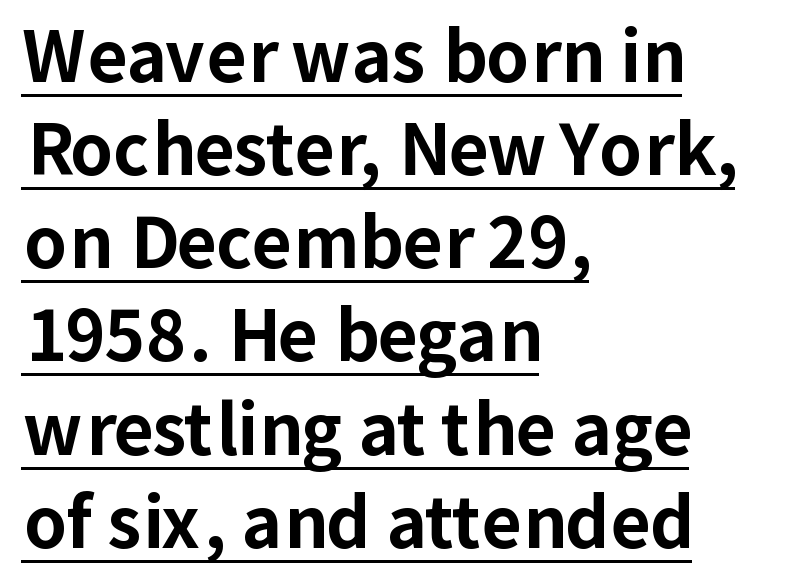
{"serif": "no", "italic": "no", "bold": "yes", "weight": "bold", "width": "normal", "stroke_contrast": "low", "x_height": "medium", "monospaced": "no", "underline": "yes", "align": "left", "line_spacing": "normal", "line_spacing_ratio": 1.35, "letter_spacing": "normal", "letter_spacing_em": 0.0, "glyph_px": 69}
